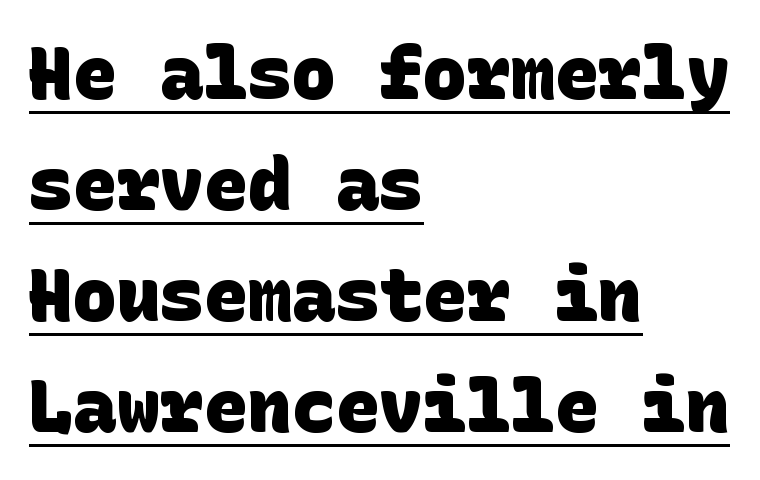
{"serif": "no", "bold": "yes", "weight": "heavy", "width": "normal", "stroke_contrast": "low", "x_height": "large", "underline": "yes", "align": "left", "line_spacing": "normal", "line_spacing_ratio": 1.52, "letter_spacing": "normal", "letter_spacing_em": 0.0, "glyph_px": 73}
